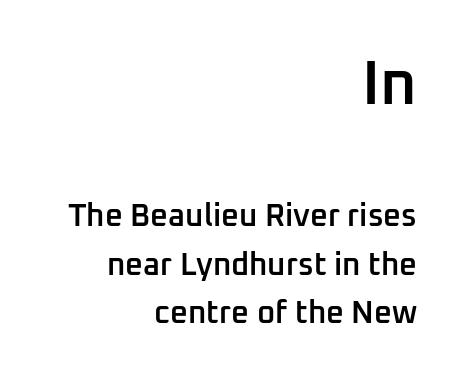
{"serif": "no", "italic": "no", "bold": "semi", "weight": "semibold", "width": "normal", "stroke_contrast": "low", "x_height": "medium", "monospaced": "no", "underline": "no", "align": "right", "line_spacing": "normal", "line_spacing_ratio": 1.56, "letter_spacing": "normal", "letter_spacing_em": 0.0, "larger_block": "first", "size_ratio": 2.0, "glyph_px": 62}
